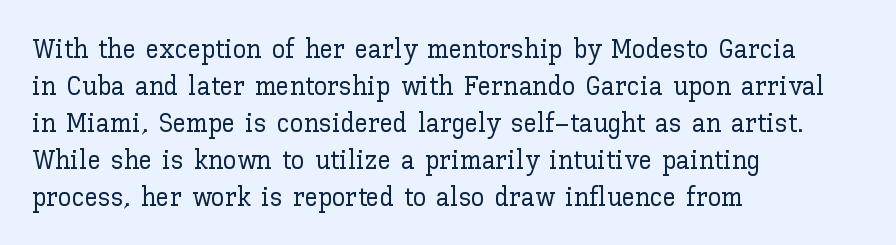
A typesetter would call this zero additional tracking. Notice how descenders clear the ascenders below comfortably — that's standard leading. Ordinary non-slanted type is in use. Letters rest on an invisible, unmarked baseline.
